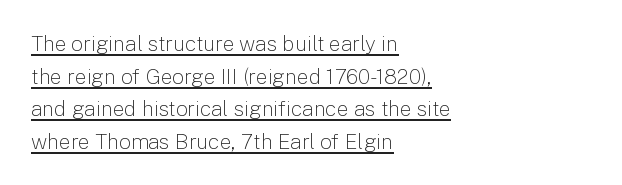
Weight: in the light-to-regular range. Italic: no, the glyphs are upright roman. Does the leading feel generous? No, just average. The line texture is even and compact thanks to regular tracking. The rendering uses the underline text-decoration. Line starts are locked; line ends wander.
